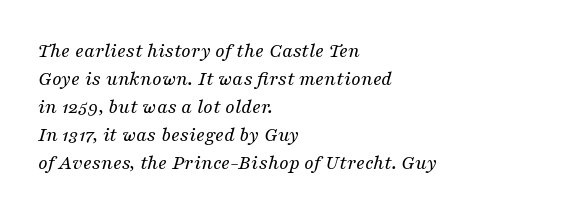
The image shows 21 px text type, italic (leaning right); set left-aligned, normal line spacing (1.33x), normal letter spacing, not underlined.
